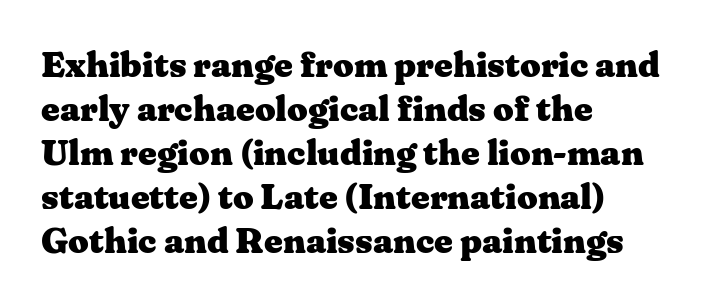
The typography opts for an upright posture over an oblique one. The passage shown is not underscored anywhere. Compared with a centered layout, this one pins lines to the left instead. The typeface chosen for these lines features serifs. The letters advance in unequal steps, a hallmark of proportional type. The passage shown has conventional tracking throughout.
